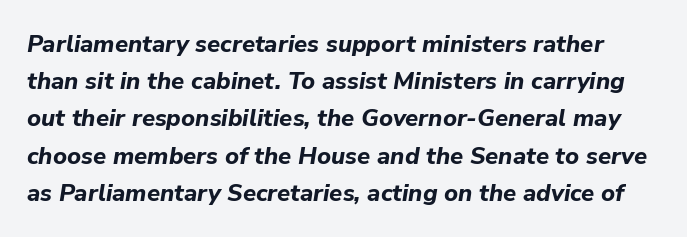
Bold? Absolutely — the strokes are thick and heavy. Regarding leading, the lines here are spaced in the standard way. The specimen omits any rule beneath the text block's lines. The rendering applies a slant to the glyphs.
